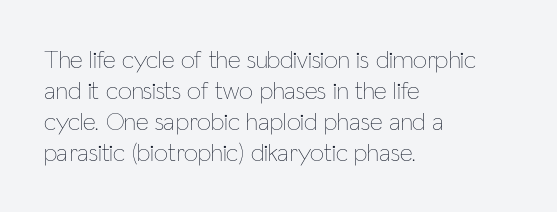
A light-to-regular cut is what we see here. Clear beneath every line of the passage. Vertical strokes here are truly vertical. The passage shown has conventional tracking throughout. Leftover space on each line is placed entirely after the last word.
